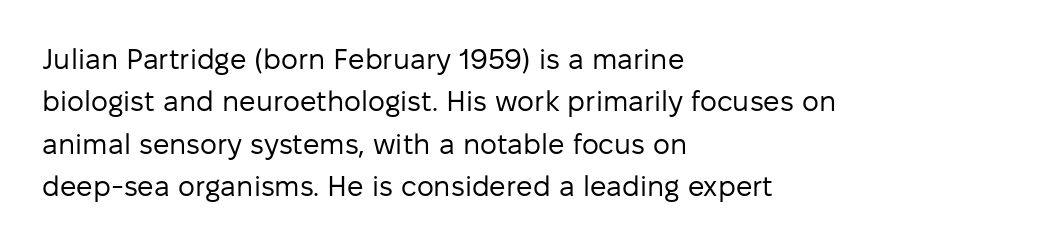
{"serif": "no", "italic": "no", "bold": "no", "weight": "regular", "width": "normal", "stroke_contrast": "low", "x_height": "medium", "monospaced": "no", "underline": "no", "align": "left", "line_spacing": "normal", "line_spacing_ratio": 1.46, "letter_spacing": "normal", "letter_spacing_em": 0.0, "glyph_px": 29}
